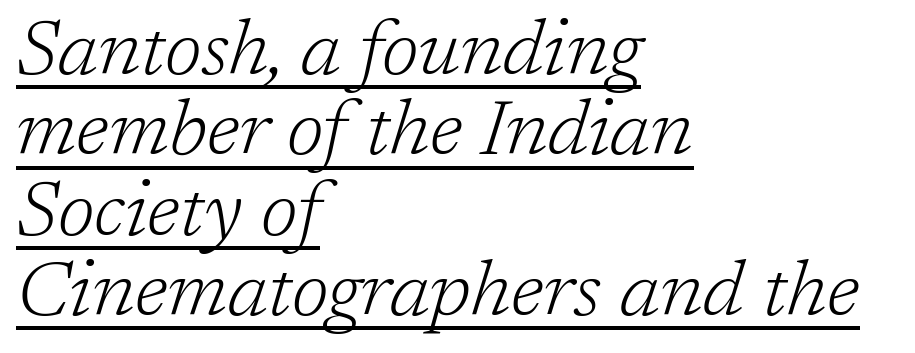
Q: Is the text bold? A: No.
Q: Is the text italic (slanted)? A: Yes, it leans right by about 17 degrees.
Q: Is the typeface a serif or a sans-serif typeface? A: Serif.
Q: Is the text underlined? A: Yes.
Q: How is the paragraph aligned? A: Left-aligned.
Q: Is the spacing between letters normal or unusually wide? A: Normal.
Q: Is the spacing between lines tight, normal or loose? A: Tight.
Q: Width (condensed, normal, or wide)? A: Normal.
Q: Stroke contrast? A: Low.
Q: x-height? A: Medium.
Q: Monospaced? A: No.
